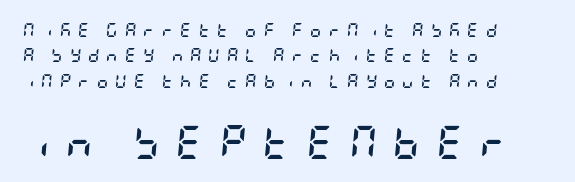
The image shows 33 px semibold, condensed type, italic (leaning right); set left-aligned, line spacing 1.82x, unusually wide letter spacing (+0.5 em), not underlined; the second (bottom) block is 2.36x larger; low stroke contrast and a large x-height.
